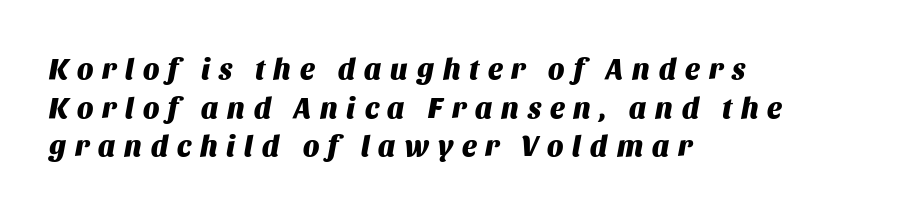
{"italic": "yes", "lean": "right", "slant_degrees": 11, "bold": "yes", "weight": "heavy", "width": "normal", "stroke_contrast": "medium", "x_height": "large", "monospaced": "no", "underline": "no", "align": "left", "line_spacing": "normal", "line_spacing_ratio": 1.33, "letter_spacing": "wide", "letter_spacing_em": 0.31, "glyph_px": 29}
